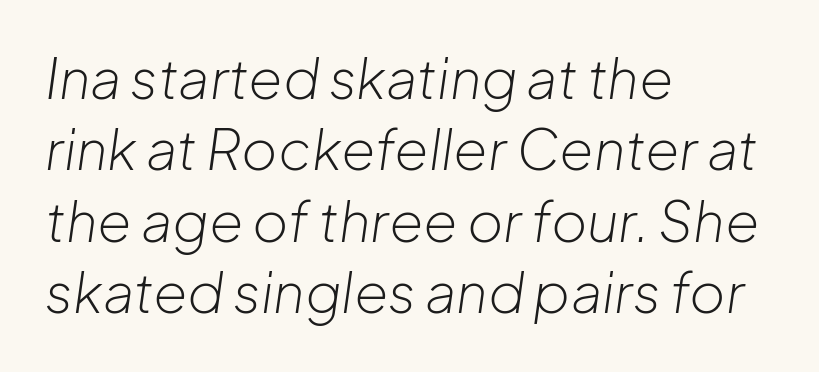
{"italic": "yes", "lean": "right", "slant_degrees": 8, "bold": "no", "weight": "light", "width": "normal", "stroke_contrast": "low", "x_height": "medium", "monospaced": "no", "underline": "no", "align": "left", "line_spacing": "normal", "line_spacing_ratio": 1.3, "letter_spacing": "normal", "letter_spacing_em": 0.0, "glyph_px": 55}
